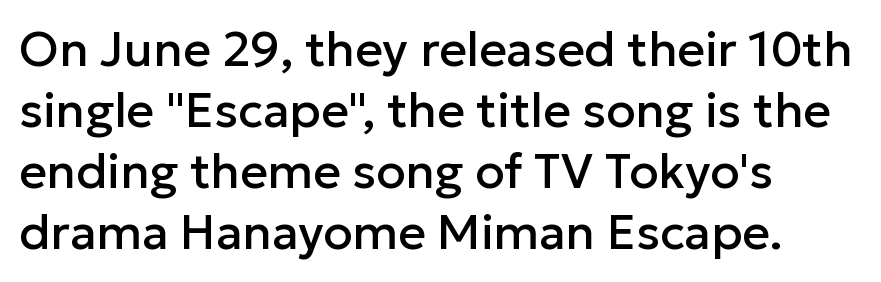
Q: Is the text italic (slanted)? A: No, it is upright.
Q: Is the typeface a serif or a sans-serif typeface? A: Sans-serif.
Q: Is the text underlined? A: No.
Q: How is the paragraph aligned? A: Left-aligned.
Q: Is the spacing between letters normal or unusually wide? A: Normal.
Q: Is the spacing between lines tight, normal or loose? A: Normal.
Q: Width (condensed, normal, or wide)? A: Normal.
Q: Stroke contrast? A: Low.
Q: x-height? A: Medium.
Q: Monospaced? A: No.
